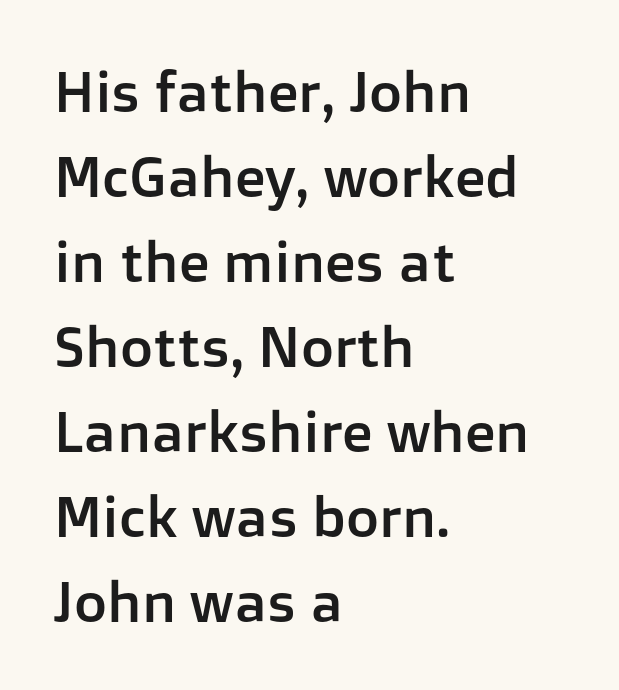
{"serif": "no", "italic": "no", "width": "normal", "stroke_contrast": "low", "x_height": "medium", "monospaced": "no", "underline": "no", "align": "left", "line_spacing": "normal", "line_spacing_ratio": 1.49, "letter_spacing": "normal", "letter_spacing_em": 0.0, "glyph_px": 57}
